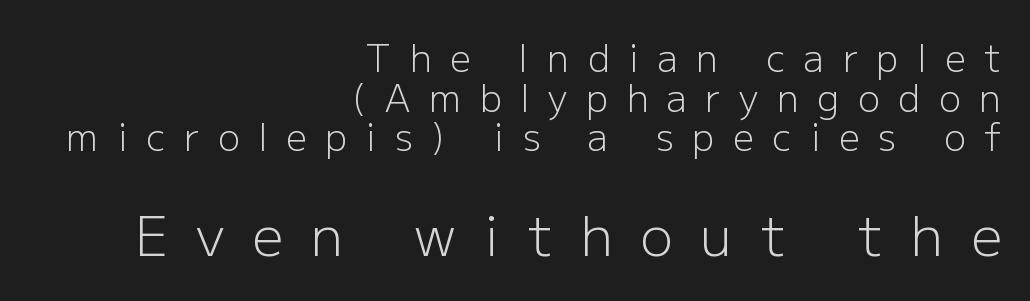
The image shows 55 px light sans-serif type, upright; set right-aligned, tight line spacing (1.07x), unusually wide letter spacing (+0.5 em), not underlined; the second (bottom) block is 1.49x larger; low stroke contrast and a medium x-height.
